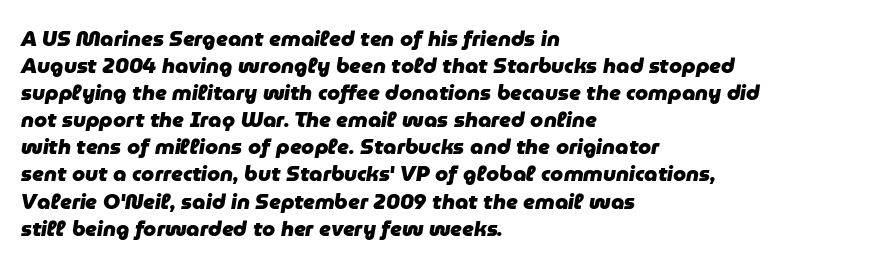
Q: Is the text bold? A: Yes.
Q: Is the text italic (slanted)? A: Yes, it leans right by about 9 degrees.
Q: Is the text underlined? A: No.
Q: How is the paragraph aligned? A: Left-aligned.
Q: Is the spacing between letters normal or unusually wide? A: Normal.
Q: Is the spacing between lines tight, normal or loose? A: Normal.
